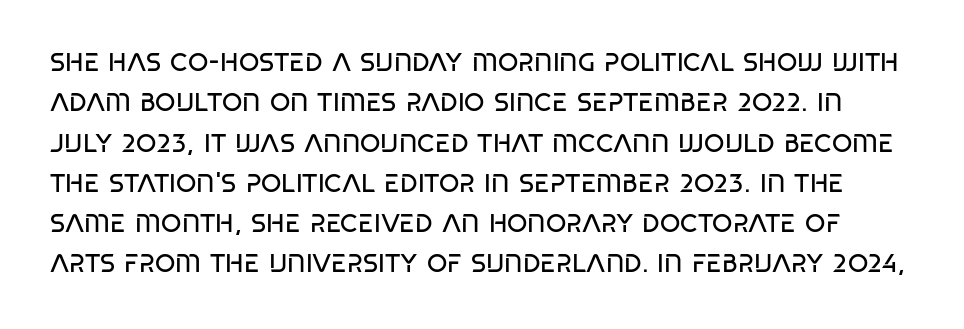
{"italic": "no", "bold": "no", "underline": "no", "line_spacing": "normal", "line_spacing_ratio": 1.55, "letter_spacing": "normal", "letter_spacing_em": 0.0, "glyph_px": 26}
